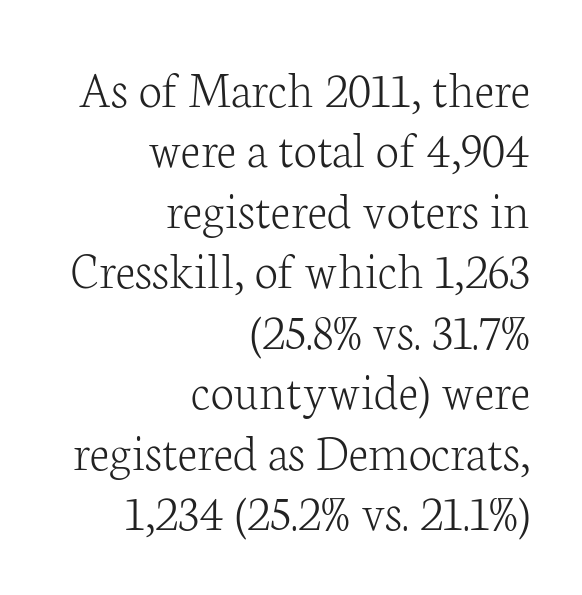
Q: Is the text bold? A: No.
Q: Is the text italic (slanted)? A: No, it is upright.
Q: Is the typeface a serif or a sans-serif typeface? A: Serif.
Q: Is the text underlined? A: No.
Q: How is the paragraph aligned? A: Right-aligned.
Q: Is the spacing between letters normal or unusually wide? A: Normal.
Q: Is the spacing between lines tight, normal or loose? A: Tight.
Q: Width (condensed, normal, or wide)? A: Normal.
Q: Stroke contrast? A: Low.
Q: x-height? A: Medium.
Q: Monospaced? A: No.
